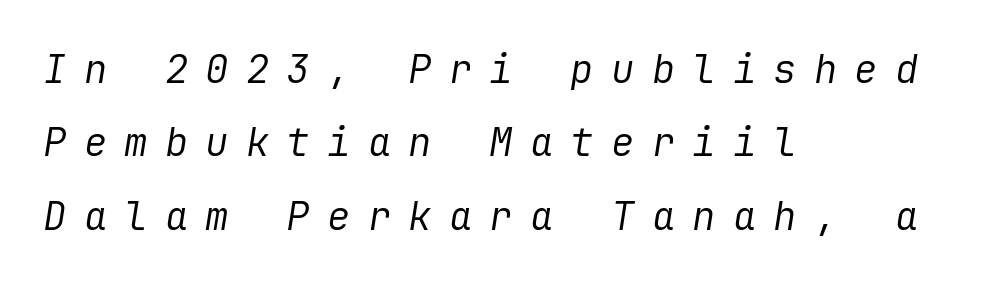
The space directly below the letters is spotless. These lines were composed using italics. No chunkiness to these letters — they're not bold. Line starts are locked; line ends wander. The rendering inserts visible extra space after every character.
